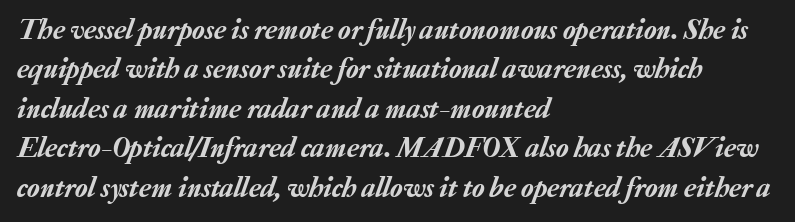
A student would call this left alignment; a typographer would say flush left, rag right. The space directly below the letters is spotless. Look at the tracking — it's just the regular setting, nothing added. This sample has the flowing, uneven cadence of proportional lettering. The rendering uses a moderate line-height, typical for paragraphs.
